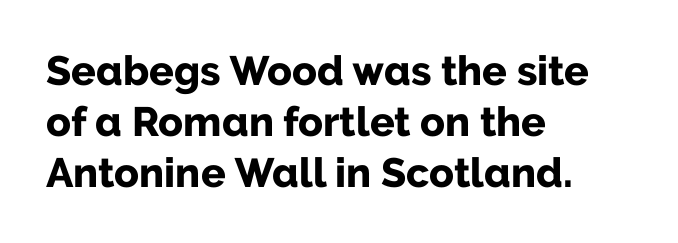
{"serif": "no", "italic": "no", "bold": "yes", "weight": "bold", "width": "normal", "stroke_contrast": "low", "x_height": "medium", "monospaced": "no", "underline": "no", "align": "left", "line_spacing_ratio": 1.24, "letter_spacing": "normal", "letter_spacing_em": 0.0, "glyph_px": 41}
